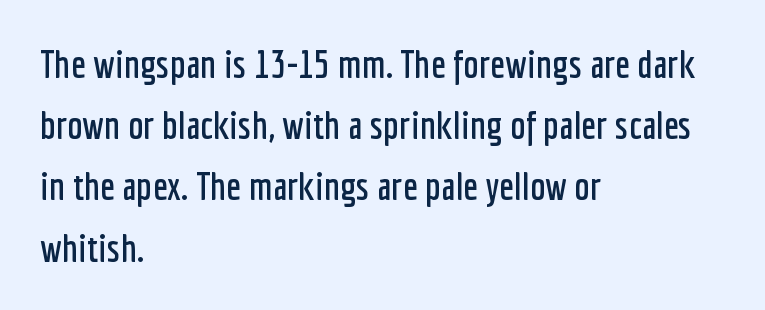
Q: Is the text italic (slanted)? A: No, it is upright.
Q: Is the typeface a serif or a sans-serif typeface? A: Sans-serif.
Q: Is the text underlined? A: No.
Q: How is the paragraph aligned? A: Left-aligned.
Q: Is the spacing between letters normal or unusually wide? A: Normal.
Q: Is the spacing between lines tight, normal or loose? A: Normal.
Q: Width (condensed, normal, or wide)? A: Condensed.
Q: Stroke contrast? A: Low.
Q: x-height? A: Medium.
Q: Monospaced? A: No.
